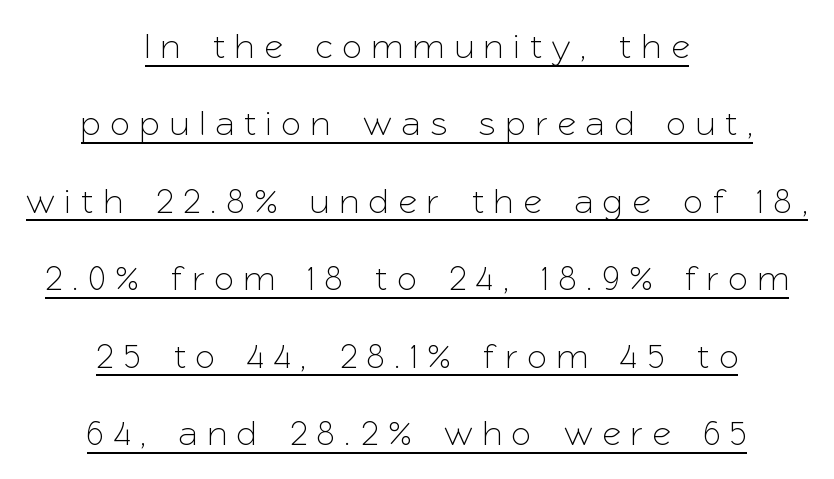
{"serif": "no", "italic": "no", "width": "normal", "stroke_contrast": "low", "x_height": "medium", "monospaced": "no", "underline": "yes", "align": "center", "line_spacing": "loose", "line_spacing_ratio": 2.15, "letter_spacing": "wide", "letter_spacing_em": 0.3, "glyph_px": 36}
